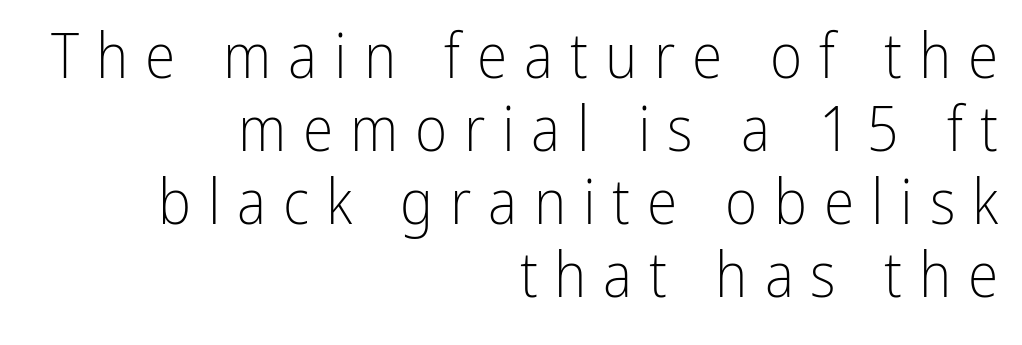
The characters display no serif detailing; their extremities are plain. Varying glyph widths throughout — classic text-font behaviour. This sample uses expanded letter spacing, leaving extra air between glyphs. In CSS terms this would be text-align: right.
